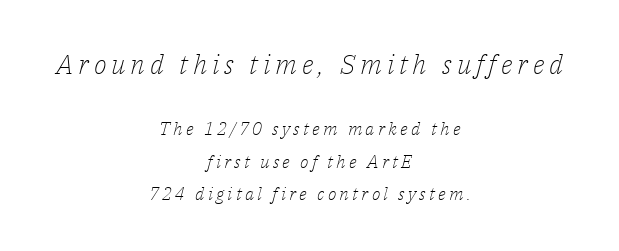
The image shows 27 px text type, italic (leaning right); set centered, line spacing 1.8x, not underlined; the first (top) block is 1.5x larger.
